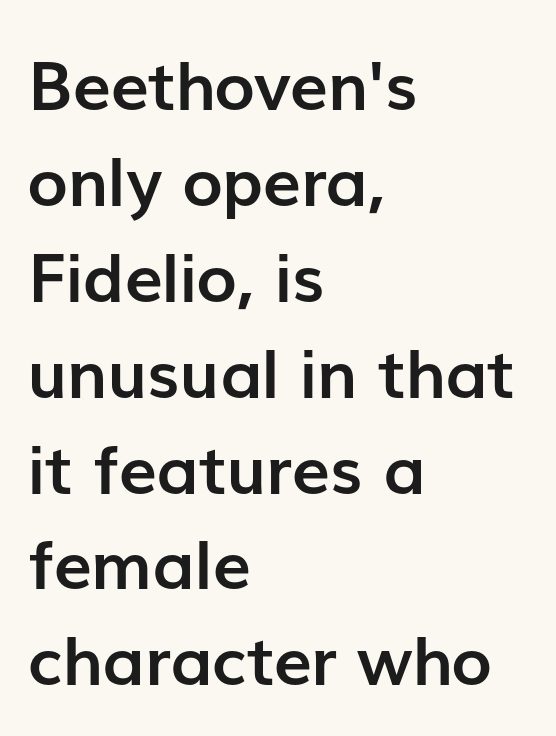
{"serif": "no", "italic": "no", "bold": "yes", "weight": "semibold", "width": "normal", "stroke_contrast": "low", "x_height": "medium", "monospaced": "no", "underline": "no", "align": "left", "line_spacing": "normal", "line_spacing_ratio": 1.41, "letter_spacing": "normal", "letter_spacing_em": 0.0, "glyph_px": 68}
